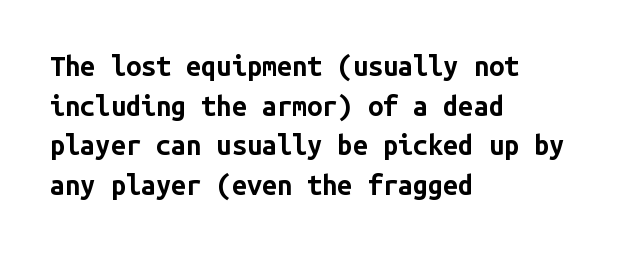
The image shows 27 px bold type, upright; set left-aligned, normal line spacing (1.47x), normal letter spacing, not underlined.
